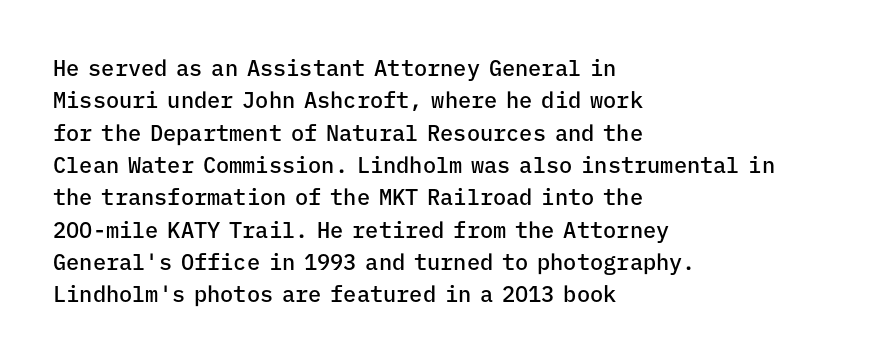
Q: Is the text bold? A: Semi-bold.
Q: Is the text italic (slanted)? A: No, it is upright.
Q: Is the text underlined? A: No.
Q: How is the paragraph aligned? A: Left-aligned.
Q: Is the spacing between letters normal or unusually wide? A: Normal.
Q: Is the spacing between lines tight, normal or loose? A: Normal.
